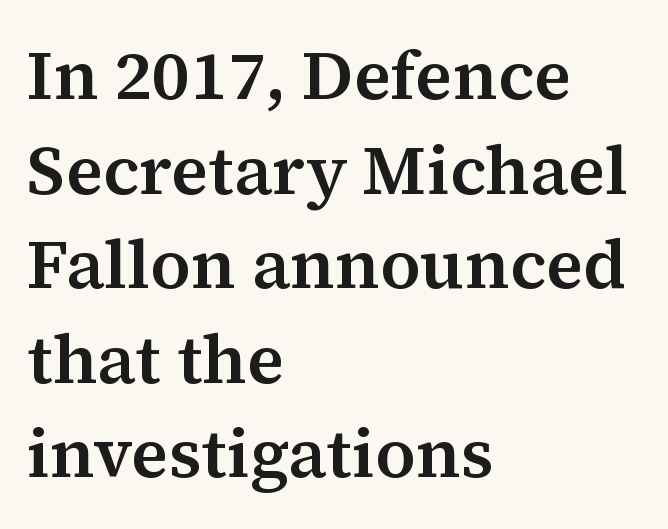
The image shows 69 px serif type, upright; set left-aligned, normal line spacing (1.37x), normal letter spacing, not underlined; medium stroke contrast and a medium x-height.
